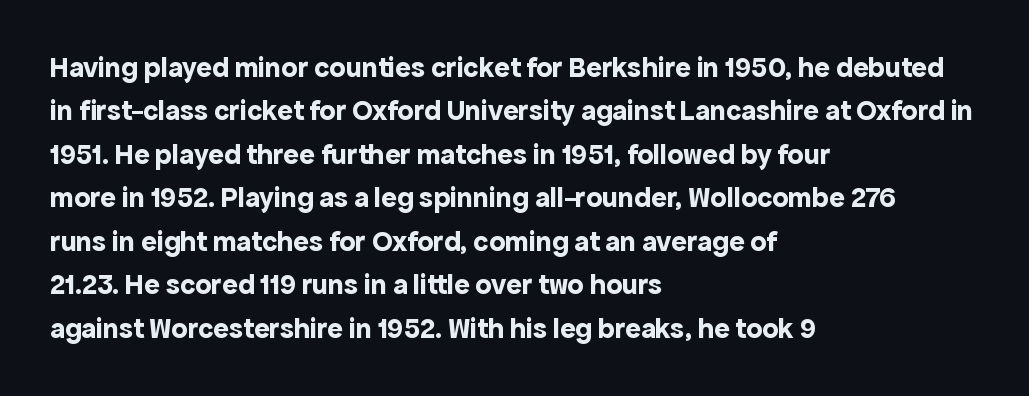
The image shows 29 px bold sans-serif type, upright; set left-aligned, normal line spacing (1.5x), normal letter spacing, not underlined; a medium x-height.
